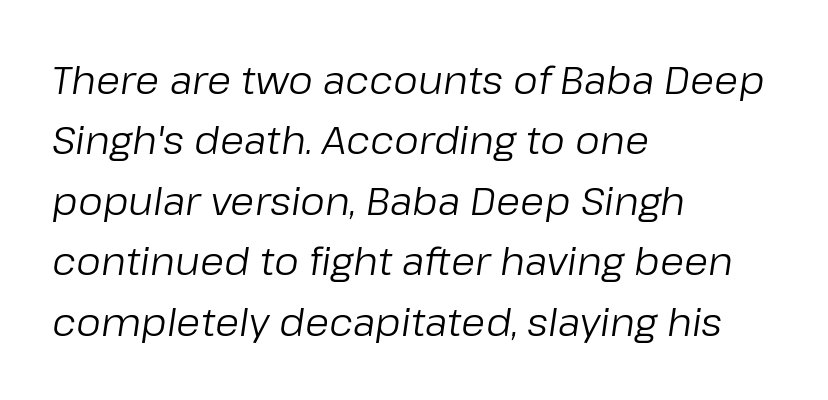
Character widths vary here, with narrow letters taking less room than wide ones. Unmarked baselines from the first word to the last. Baseline-to-baseline distance is the conventional proportion of letter height. A quiet, ordinary-to-light weight characterises the typeface.
